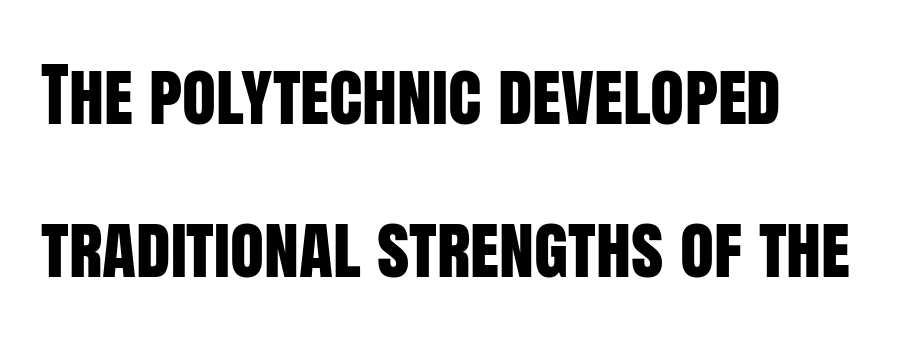
The image shows 70 px condensed sans-serif type, upright; set left-aligned, loose line spacing (2.19x), normal letter spacing, not underlined; low stroke contrast and a large x-height.
